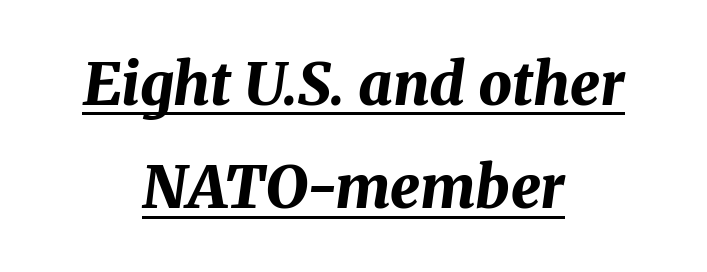
{"italic": "yes", "lean": "right", "slant_degrees": 8, "bold": "yes", "weight": "bold", "width": "normal", "stroke_contrast": "medium", "x_height": "medium", "monospaced": "no", "underline": "yes", "align": "center", "line_spacing_ratio": 1.75, "letter_spacing": "normal", "letter_spacing_em": 0.0, "glyph_px": 59}
